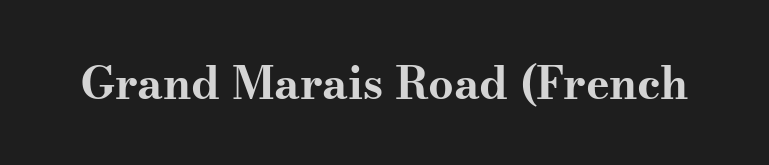
In terms of posture, this sample is upright. As a designer I'd log this as weight 700, bold. Observe the ordinary spacing: letters are neighbours, not strangers. Underlining? Definitely not there. These lines are rendered in a variable-pitch font.
